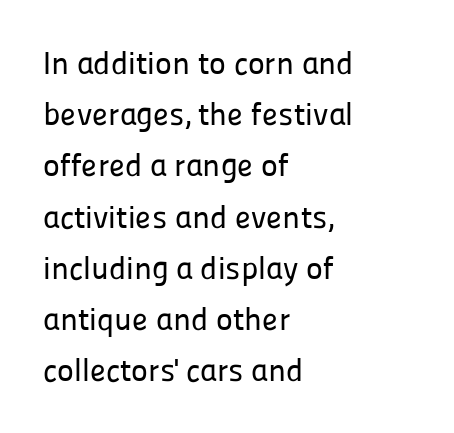
Q: Is the text italic (slanted)? A: No, it is upright.
Q: Is the typeface a serif or a sans-serif typeface? A: Sans-serif.
Q: Is the text underlined? A: No.
Q: How is the paragraph aligned? A: Left-aligned.
Q: Is the spacing between letters normal or unusually wide? A: Normal.
Q: Is the spacing between lines tight, normal or loose? A: Normal.
Q: Width (condensed, normal, or wide)? A: Normal.
Q: Stroke contrast? A: Low.
Q: x-height? A: Medium.
Q: Monospaced? A: No.
